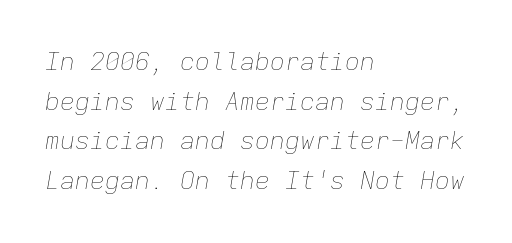
The glyphs look as if they've been sheared to an angle. Does the leading feel generous? No, just average. Honestly, there is no underline to notice here at all. This is not heavy type; no bold has been used. This sample is left-justified, so line endings fall wherever the words run out. You could call the tracking neutral — neither tight nor loose.
